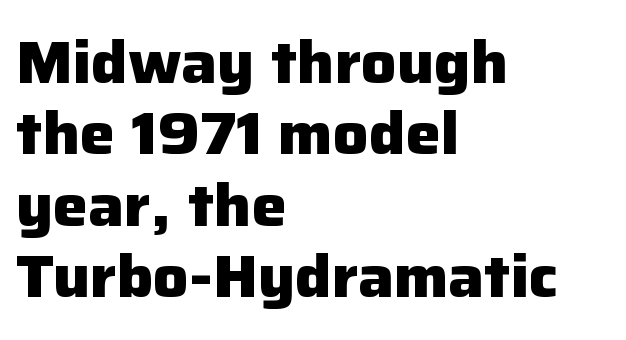
{"serif": "no", "italic": "no", "bold": "yes", "weight": "heavy", "width": "normal", "stroke_contrast": "low", "x_height": "medium", "monospaced": "no", "underline": "no", "align": "left", "line_spacing_ratio": 1.21, "letter_spacing": "normal", "letter_spacing_em": 0.0, "glyph_px": 59}
